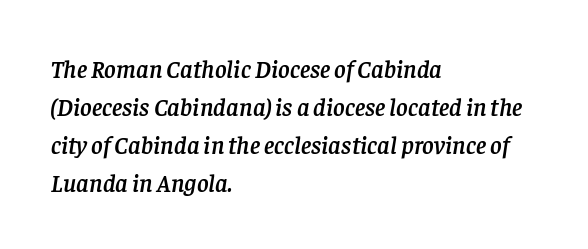
Reading down the block, your eye returns to a fixed left position each line. Italic: yes, the glyphs are oblique. Observe the ordinary spacing: letters are neighbours, not strangers. Evenly set lines give the paragraph a standard silhouette. Quick note: underline off.
